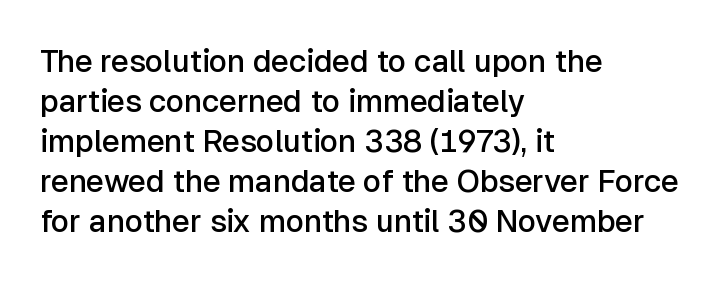
The rendering uses a moderate line-height, typical for paragraphs. The rendering keeps characters at their native spacing. When letters stand straight like this, we call the style roman or upright. Its strokes are somewhat broadened, the hallmark of semibold type. This sample has the flowing, uneven cadence of proportional lettering. The type family on display is of the sans-serif kind.
